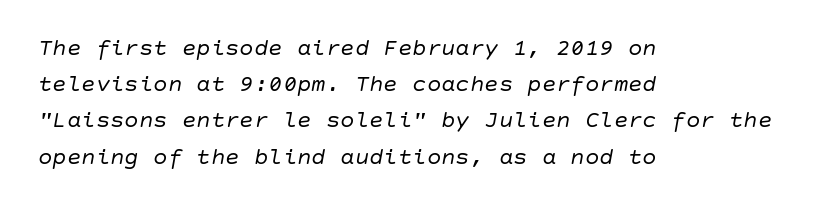
Q: Is the text bold? A: No.
Q: Is the text italic (slanted)? A: Yes, it leans right by about 10 degrees.
Q: Is the text underlined? A: No.
Q: How is the paragraph aligned? A: Left-aligned.
Q: Is the spacing between letters normal or unusually wide? A: Normal.
Q: Is the spacing between lines tight, normal or loose? A: Normal.
